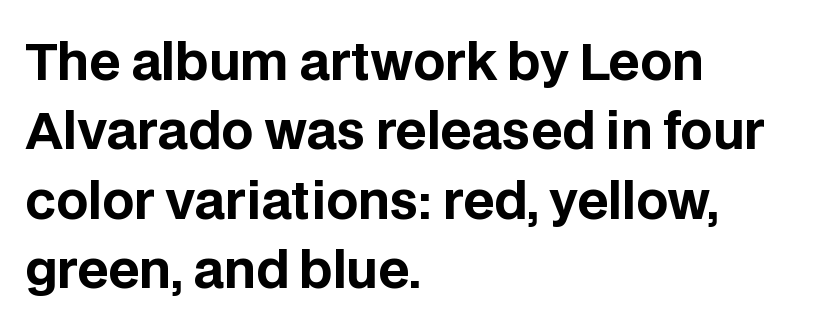
Q: Is the text bold? A: Yes.
Q: Is the text italic (slanted)? A: No, it is upright.
Q: Is the typeface a serif or a sans-serif typeface? A: Sans-serif.
Q: Is the text underlined? A: No.
Q: How is the paragraph aligned? A: Left-aligned.
Q: Is the spacing between letters normal or unusually wide? A: Normal.
Q: Is the spacing between lines tight, normal or loose? A: Normal.
Q: Width (condensed, normal, or wide)? A: Normal.
Q: Stroke contrast? A: Low.
Q: x-height? A: Large.
Q: Monospaced? A: No.
